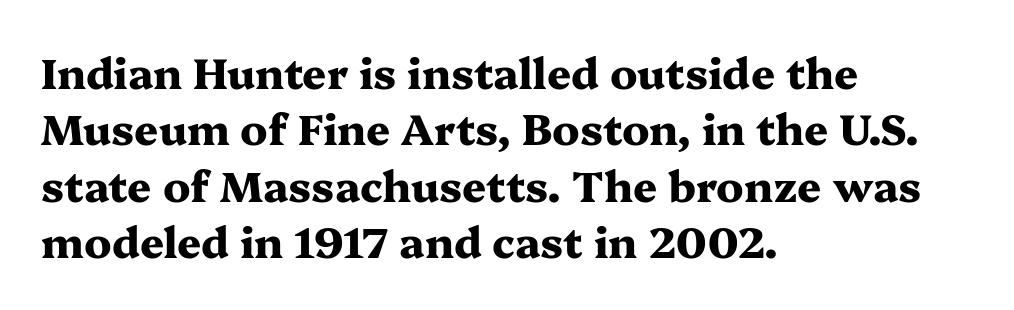
Q: Is the text bold? A: Yes.
Q: Is the text italic (slanted)? A: No, it is upright.
Q: Is the typeface a serif or a sans-serif typeface? A: Serif.
Q: Is the text underlined? A: No.
Q: How is the paragraph aligned? A: Left-aligned.
Q: Is the spacing between letters normal or unusually wide? A: Normal.
Q: Is the spacing between lines tight, normal or loose? A: Normal.
Q: Width (condensed, normal, or wide)? A: Wide.
Q: Stroke contrast? A: Medium.
Q: x-height? A: Medium.
Q: Monospaced? A: No.
